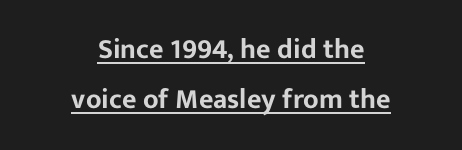
{"serif": "no", "italic": "no", "width": "normal", "stroke_contrast": "low", "x_height": "medium", "monospaced": "no", "underline": "yes", "align": "center", "line_spacing_ratio": 1.8, "letter_spacing": "normal", "letter_spacing_em": 0.0, "glyph_px": 28}
